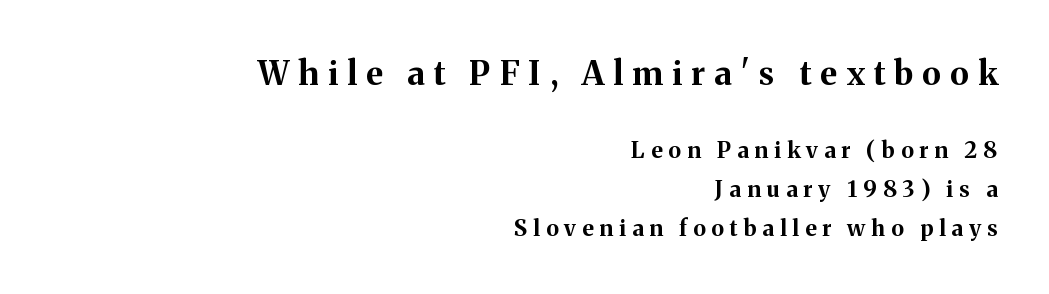
Q: Is the text bold? A: Yes.
Q: Is the text italic (slanted)? A: No, it is upright.
Q: Is the typeface a serif or a sans-serif typeface? A: Serif.
Q: Is the text underlined? A: No.
Q: How is the paragraph aligned? A: Right-aligned.
Q: Is the spacing between letters normal or unusually wide? A: Unusually wide.
Q: Which block of text is set in a larger size, the first (top) or the second (bottom)? A: The first (top) one.
Q: Width (condensed, normal, or wide)? A: Normal.
Q: Stroke contrast? A: Medium.
Q: x-height? A: Medium.
Q: Monospaced? A: No.
